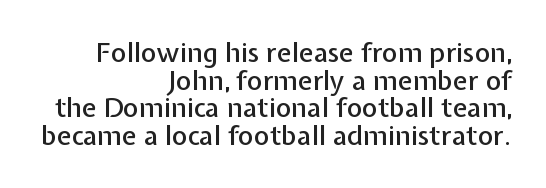
The lines are quadded right. Compared with typical body copy, the letter spacing here is the same. A roman cut, with each character standing at attention. The line-height multiplier appears low, near solid setting.
